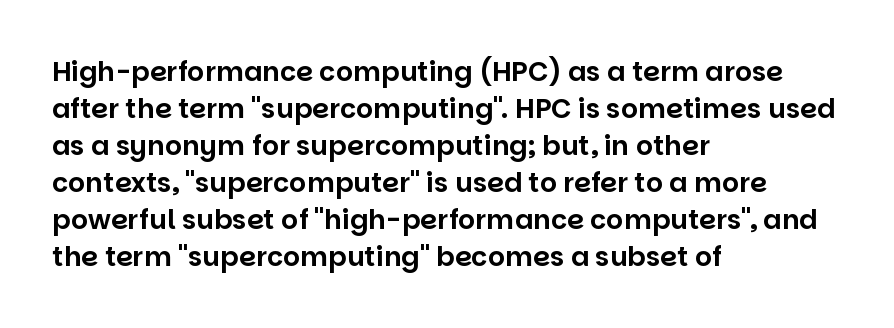
The image shows 27 px text type, upright; set left-aligned, normal line spacing (1.37x), normal letter spacing, not underlined.
